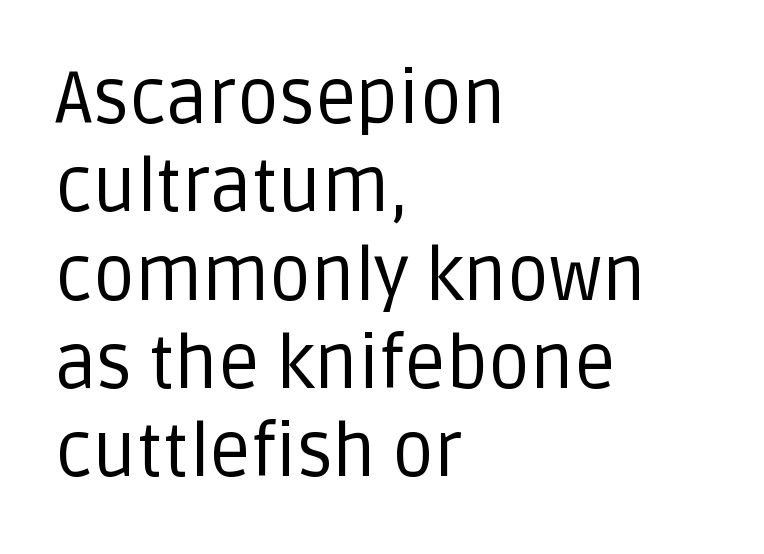
The line texture is even and compact thanks to regular tracking. The cut favours lightness, reaching ordinary text weight at its darkest. Varying glyph widths throughout — classic text-font behaviour. Lines of text with bare space underneath. Typeset ragged right — the left edge is the straight one. The glyphs in this specimen are sans serif.
